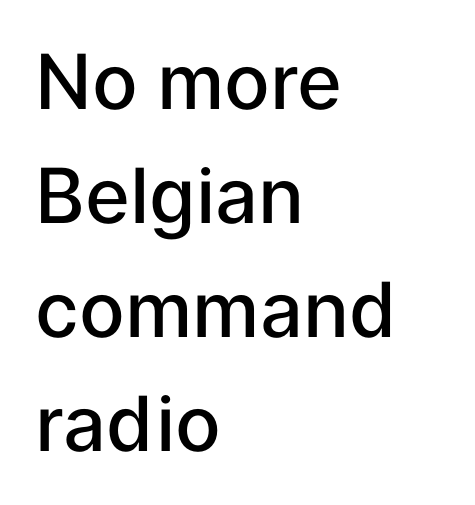
Q: Is the text bold? A: Semi-bold.
Q: Is the text italic (slanted)? A: No, it is upright.
Q: Is the typeface a serif or a sans-serif typeface? A: Sans-serif.
Q: Is the text underlined? A: No.
Q: How is the paragraph aligned? A: Left-aligned.
Q: Is the spacing between letters normal or unusually wide? A: Normal.
Q: Is the spacing between lines tight, normal or loose? A: Normal.
Q: Width (condensed, normal, or wide)? A: Normal.
Q: Stroke contrast? A: Low.
Q: x-height? A: Medium.
Q: Monospaced? A: No.
